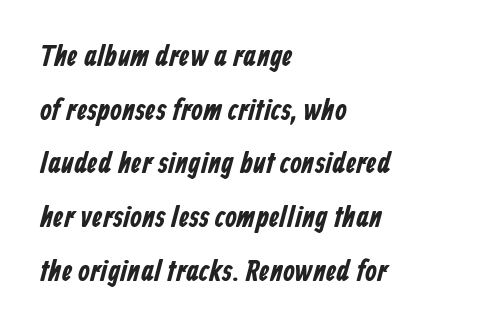
{"serif": "no", "width": "condensed", "stroke_contrast": "low", "x_height": "medium", "monospaced": "no", "underline": "no", "align": "left", "line_spacing_ratio": 1.79, "letter_spacing": "normal", "letter_spacing_em": 0.0, "glyph_px": 30}
